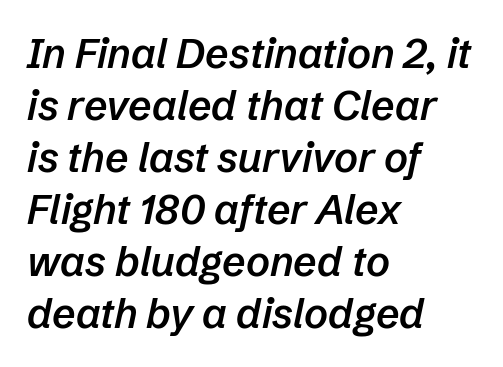
{"italic": "yes", "lean": "right", "slant_degrees": 12, "bold": "semi", "weight": "semibold", "width": "normal", "stroke_contrast": "low", "x_height": "medium", "monospaced": "no", "underline": "no", "align": "left", "line_spacing": "normal", "line_spacing_ratio": 1.27, "letter_spacing": "normal", "letter_spacing_em": 0.0, "glyph_px": 41}
